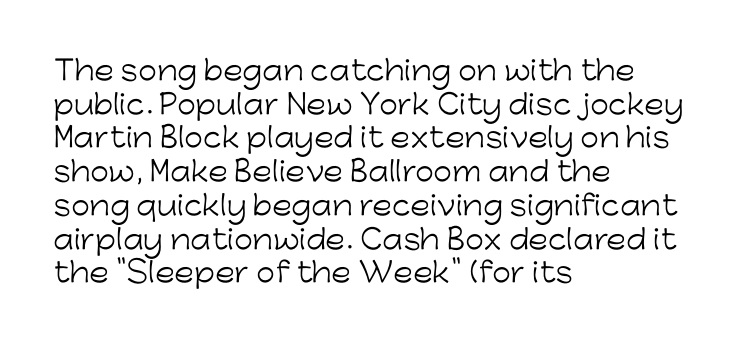
Whoever set this chose a conventional vertical rhythm. Each stroke keeps to a modest, everyday thickness or less. Is there any slant? The stems are plumb. Any mark beneath the type? The region is blank. Horizontal alignment here is leftward, the default for most running prose.
